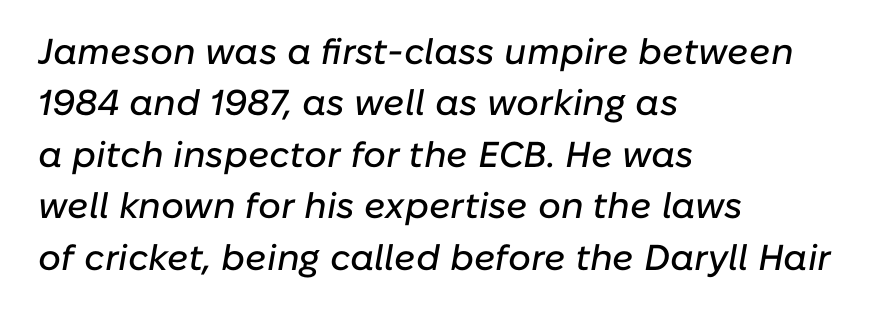
Each row of text sits above clean, open space. Observe the ordinary spacing: letters are neighbours, not strangers. The letters advance in unequal steps, a hallmark of proportional type. When letters slant like this, we call the style italic. Line beginnings align vertically; line endings do not. What's the leading like? Ordinary, nothing unusual.
